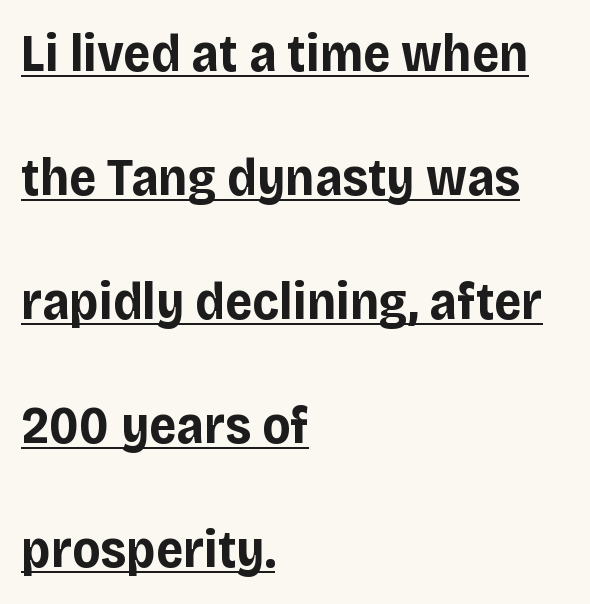
{"serif": "no", "italic": "no", "bold": "yes", "weight": "bold", "width": "normal", "stroke_contrast": "low", "x_height": "large", "monospaced": "no", "underline": "yes", "align": "left", "line_spacing": "loose", "line_spacing_ratio": 2.34, "letter_spacing": "normal", "letter_spacing_em": 0.0, "glyph_px": 53}
